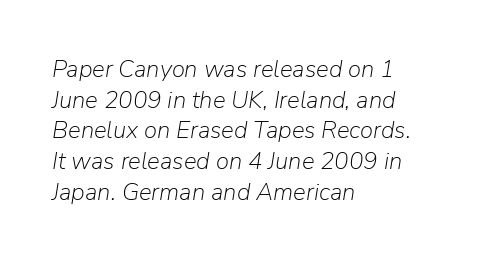
The image shows 24 px text type, italic (leaning right); set left-aligned, normal line spacing (1.28x), normal letter spacing, not underlined.
